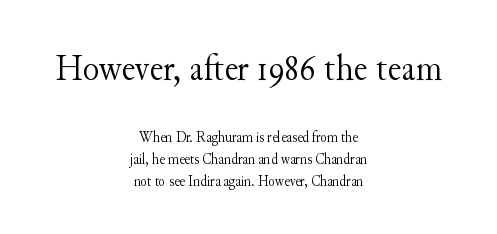
Tracking value appears to be zero — textbook default spacing. These lines were composed using upright roman letters. The letters advance in unequal steps, a hallmark of proportional type. Honestly, the row spacing looks completely unremarkable.
